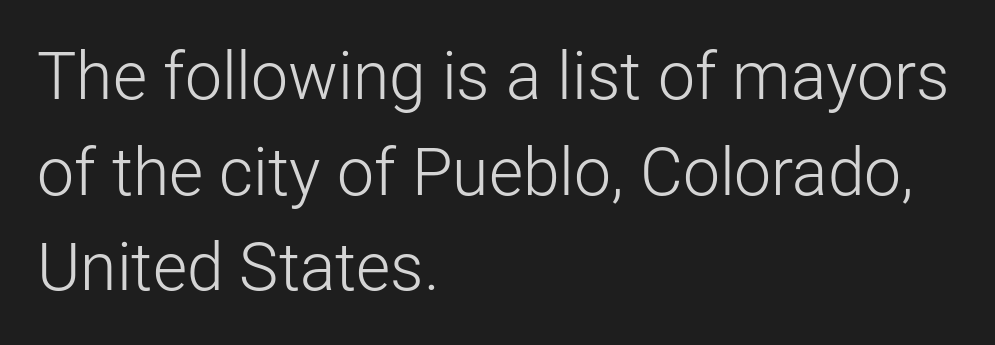
{"serif": "no", "italic": "no", "bold": "no", "weight": "light", "width": "normal", "stroke_contrast": "low", "x_height": "medium", "monospaced": "no", "underline": "no", "align": "left", "line_spacing": "normal", "line_spacing_ratio": 1.45, "letter_spacing": "normal", "letter_spacing_em": 0.0, "glyph_px": 66}
